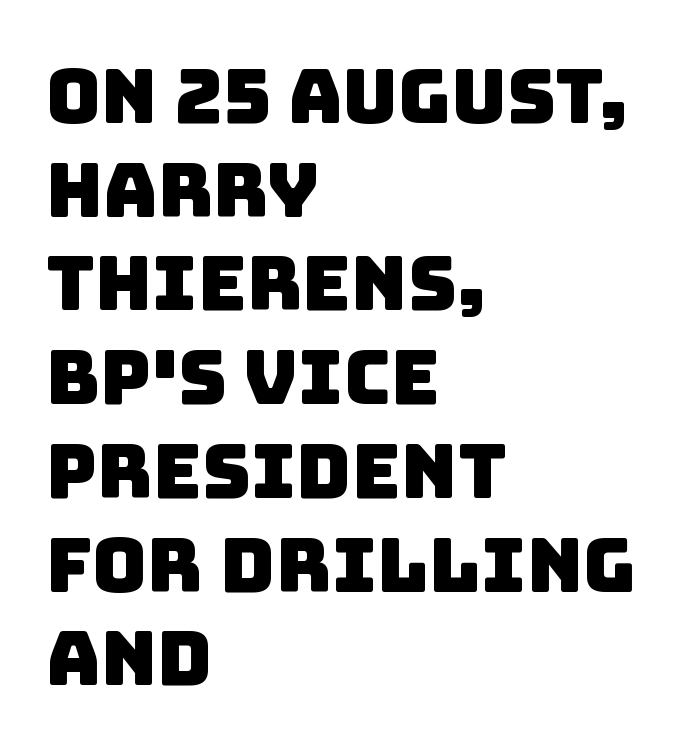
Q: Is the typeface a serif or a sans-serif typeface? A: Sans-serif.
Q: Is the text underlined? A: No.
Q: How is the paragraph aligned? A: Left-aligned.
Q: Is the spacing between letters normal or unusually wide? A: Normal.
Q: Is the spacing between lines tight, normal or loose? A: Normal.
Q: Width (condensed, normal, or wide)? A: Normal.
Q: Stroke contrast? A: Low.
Q: x-height? A: Large.
Q: Monospaced? A: No.
